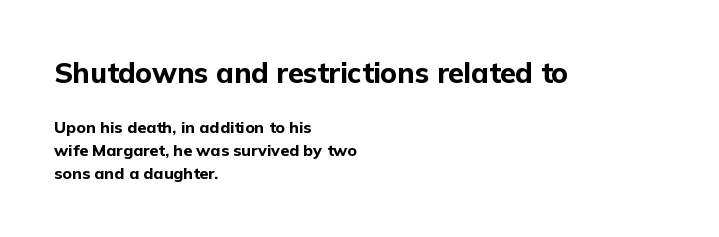
Q: Is the text bold? A: Yes.
Q: Is the text italic (slanted)? A: No, it is upright.
Q: Is the typeface a serif or a sans-serif typeface? A: Sans-serif.
Q: Is the text underlined? A: No.
Q: How is the paragraph aligned? A: Left-aligned.
Q: Is the spacing between letters normal or unusually wide? A: Normal.
Q: Is the spacing between lines tight, normal or loose? A: Normal.
Q: Which block of text is set in a larger size, the first (top) or the second (bottom)? A: The first (top) one.
Q: Width (condensed, normal, or wide)? A: Normal.
Q: Stroke contrast? A: Low.
Q: x-height? A: Medium.
Q: Monospaced? A: No.
